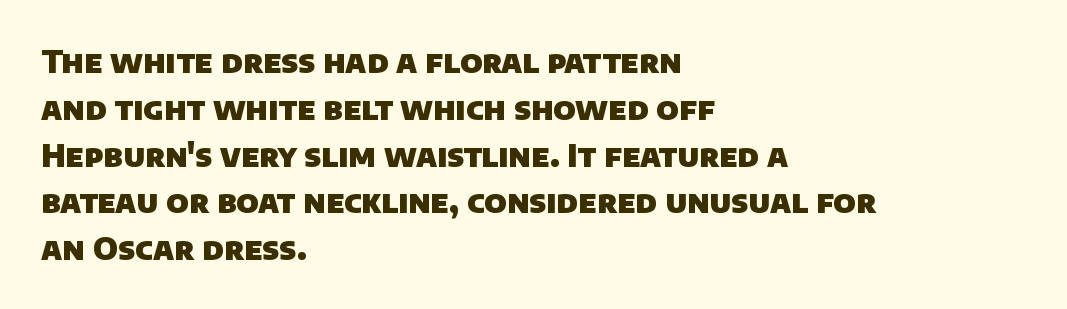
Nobody drew a line under any word here. Spacing verdict: proportional, widths tailored to each character. Teacher's note: observe the even left margin — that is flush-left alignment. Leading: standard.
